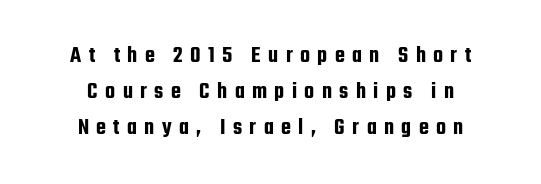
{"italic": "no", "underline": "no", "align": "center", "line_spacing": "normal", "line_spacing_ratio": 1.56, "letter_spacing": "wide", "letter_spacing_em": 0.32, "glyph_px": 23}
